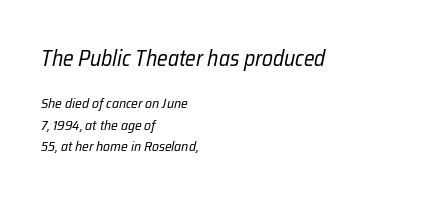
The image shows 22 px text type, italic (leaning right); set left-aligned, normal line spacing (1.53x), normal letter spacing, not underlined; the first (top) block is 1.57x larger.
